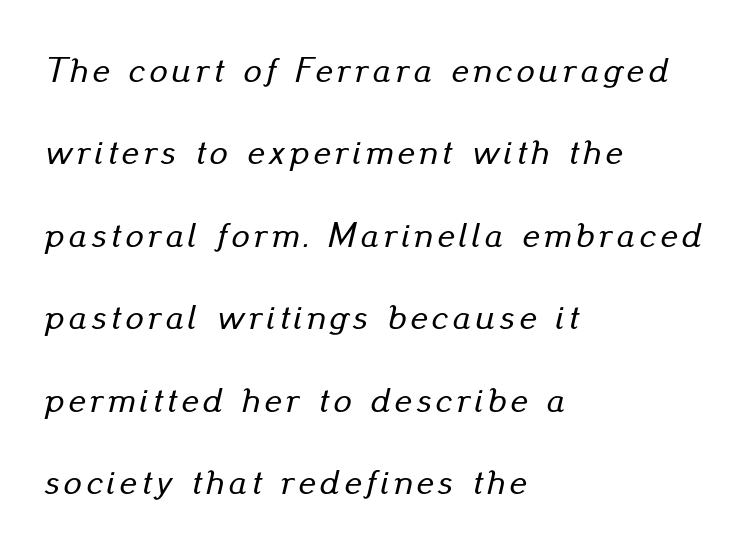
The image shows 36 px text type, italic (leaning right); set left-aligned, loose line spacing (2.29x), not underlined; low stroke contrast and a small x-height.
